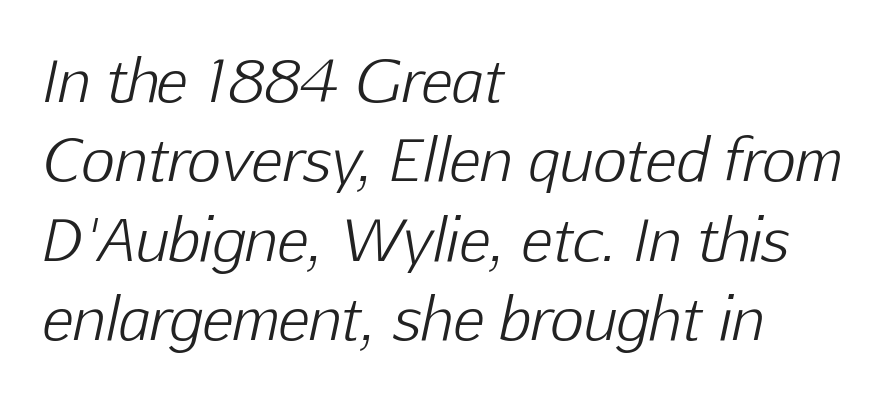
Q: Is the text bold? A: No.
Q: Is the text italic (slanted)? A: Yes, it leans right by about 12 degrees.
Q: Is the text underlined? A: No.
Q: How is the paragraph aligned? A: Left-aligned.
Q: Is the spacing between letters normal or unusually wide? A: Normal.
Q: Is the spacing between lines tight, normal or loose? A: Normal.
Q: Width (condensed, normal, or wide)? A: Normal.
Q: Stroke contrast? A: Low.
Q: x-height? A: Medium.
Q: Monospaced? A: No.
